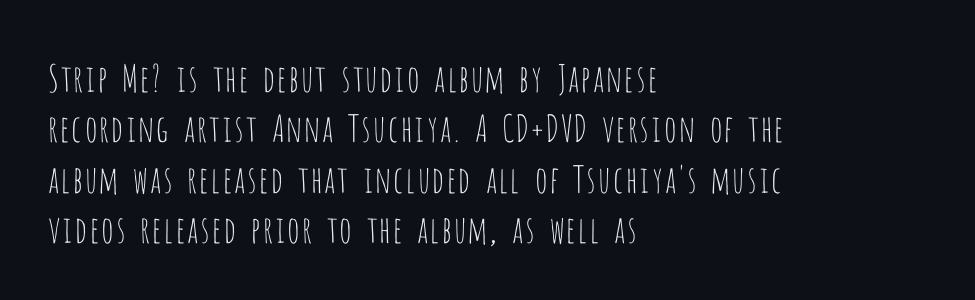
{"serif": "no", "italic": "no", "bold": "no", "weight": "thin", "width": "condensed", "stroke_contrast": "low", "x_height": "large", "monospaced": "no", "underline": "no", "align": "left", "line_spacing": "normal", "line_spacing_ratio": 1.36, "letter_spacing": "normal", "letter_spacing_em": 0.0, "glyph_px": 37}
